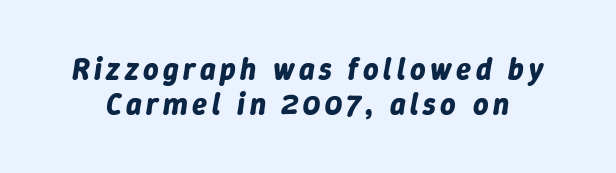
Q: Is the text bold? A: Yes.
Q: Is the text italic (slanted)? A: Yes, it leans right by about 9 degrees.
Q: Is the text underlined? A: No.
Q: Width (condensed, normal, or wide)? A: Normal.
Q: Stroke contrast? A: Low.
Q: x-height? A: Medium.
Q: Monospaced? A: No.
